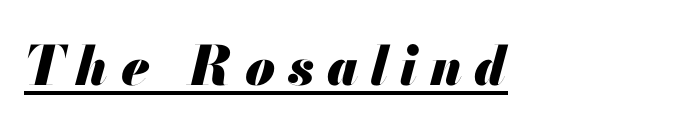
Is the type slanted? Yes — the strokes lean at a clear angle. Words appear elongated and porous because spacing is wide. A rule runs beneath these lines of type. Chunky letters — that's bold for sure. Think of a printed novel: that variable character pitch is what you see here.
